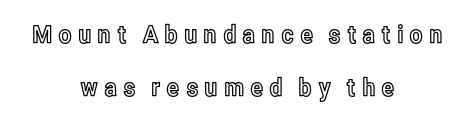
Q: Is the text italic (slanted)? A: No, it is upright.
Q: Is the text underlined? A: No.
Q: How is the paragraph aligned? A: Centered.
Q: Is the spacing between letters normal or unusually wide? A: Unusually wide.
Q: Is the spacing between lines tight, normal or loose? A: Loose.
